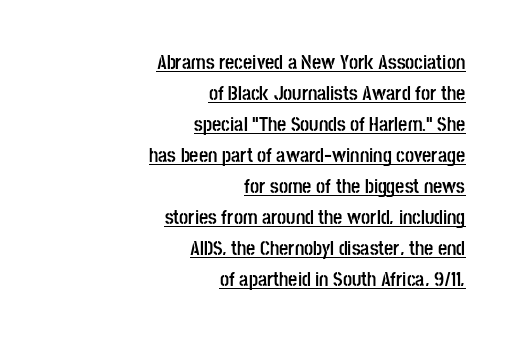
Q: Is the text bold? A: Yes.
Q: Is the text italic (slanted)? A: No, it is upright.
Q: Is the text underlined? A: Yes.
Q: How is the paragraph aligned? A: Right-aligned.
Q: Is the spacing between letters normal or unusually wide? A: Normal.
Q: Is the spacing between lines tight, normal or loose? A: Normal.
